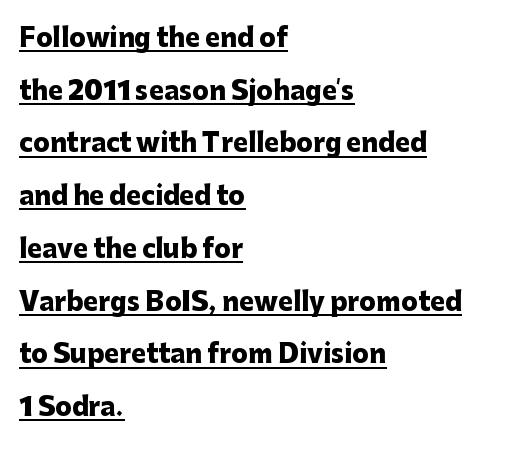
If you drew a line through each stem, it would be perfectly vertical. The rag falls on the right side of this text block. Emphasis by weight is at full strength: bold. This sample uses plain, unmodified letter spacing.
